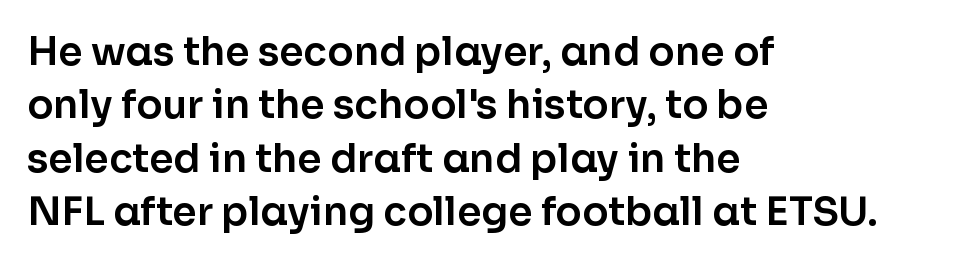
The image shows 39 px sans-serif type, upright; set left-aligned, normal line spacing (1.37x), normal letter spacing, not underlined; low stroke contrast and a medium x-height.
